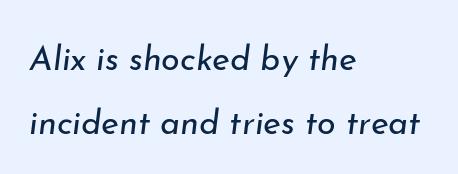
The rendering keeps characters at their native spacing. The typesetting does not lean heavy: it is not bold. The rag falls on the right side of this text block. The baseline area is clear. The rendering uses natural spacing where letterforms have individual widths. Rendered with sloped, italic letterforms.
